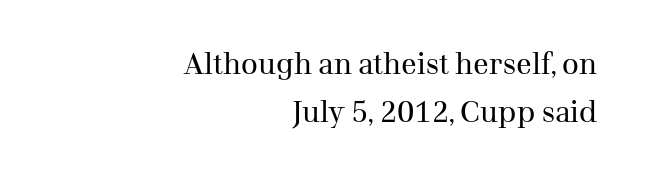
Q: Is the text bold? A: No.
Q: Is the text italic (slanted)? A: No, it is upright.
Q: Is the typeface a serif or a sans-serif typeface? A: Serif.
Q: Is the text underlined? A: No.
Q: How is the paragraph aligned? A: Right-aligned.
Q: Is the spacing between letters normal or unusually wide? A: Normal.
Q: Is the spacing between lines tight, normal or loose? A: Normal.
Q: Width (condensed, normal, or wide)? A: Normal.
Q: Stroke contrast? A: Medium.
Q: x-height? A: Medium.
Q: Monospaced? A: No.
